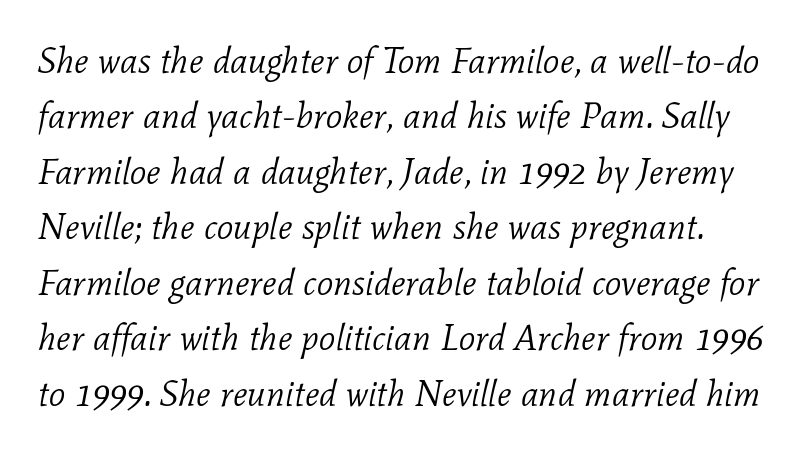
The image shows 36 px light serif type, italic (leaning right); set normal line spacing (1.54x), normal letter spacing, not underlined; low stroke contrast and a medium x-height.
